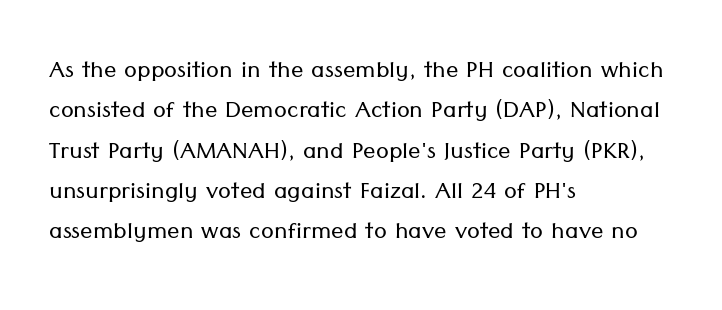
Here the designer chose a conventional face with non-uniform glyph widths. Notice how the stems are strictly vertical — no italics here. Heaviness? Minimal to ordinary, like unemphasized prose. Typeset ragged right — the left edge is the straight one. Note: no serifs on the glyphs.
